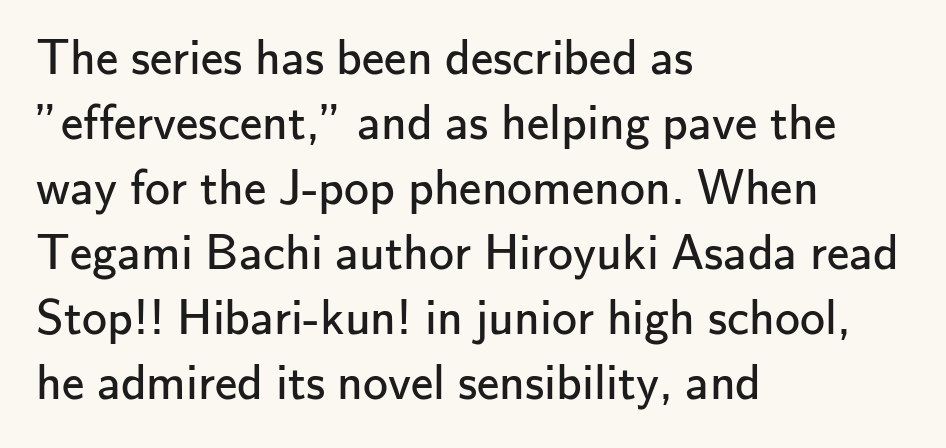
The image shows 50 px regular-weight sans-serif type, upright; set left-aligned, normal line spacing (1.3x), normal letter spacing, not underlined; low stroke contrast and a small x-height.
